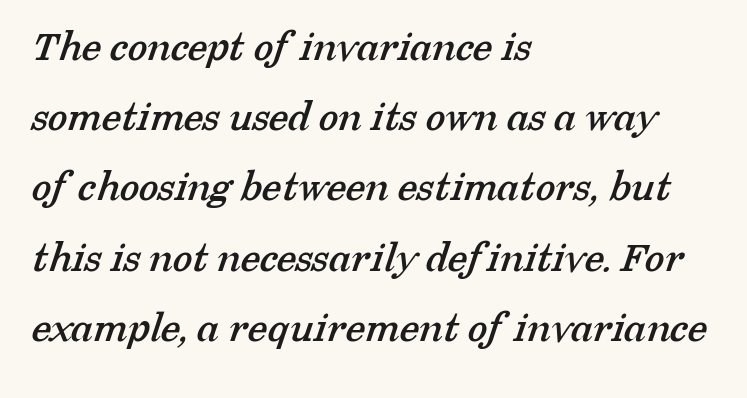
No word sits above an underline. The rendering uses natural spacing where letterforms have individual widths. Which margin do the lines hug? The left one — the right edge is uneven. The passage shown is typeset with a serif family. Vertically, the passage feels balanced, rows spaced as you'd expect. Does extra space separate the letters? No, they use regular spacing.
